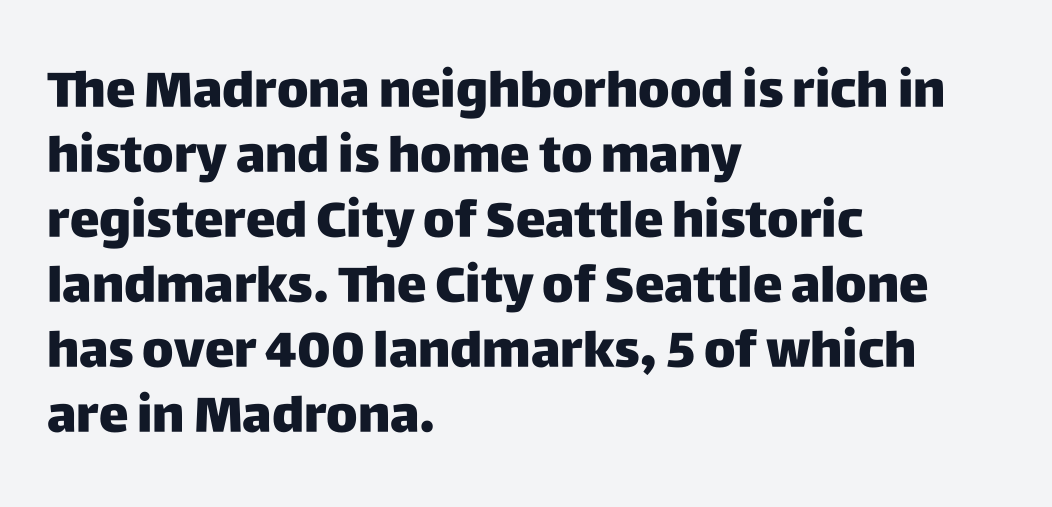
The words here are not underlined. These lines stack with their left ends in a neat column. The typesetting leans heavy: a genuine bold. The letters stand upright; this is a roman face.
